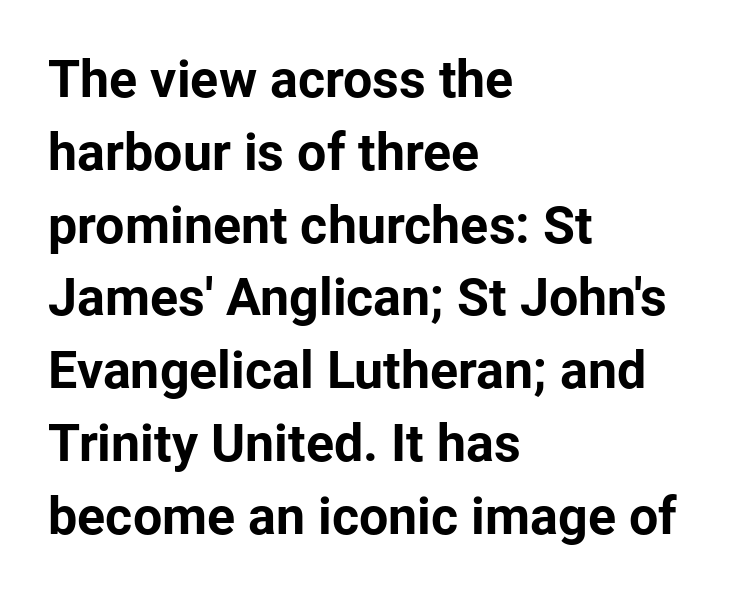
The image shows 52 px bold sans-serif type, upright; set left-aligned, normal line spacing (1.4x), normal letter spacing, not underlined; low stroke contrast and a medium x-height.
